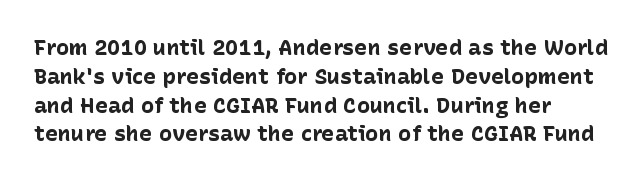
Q: Is the text bold? A: Yes.
Q: Is the text italic (slanted)? A: No, it is upright.
Q: Is the text underlined? A: No.
Q: Is the spacing between letters normal or unusually wide? A: Normal.
Q: Is the spacing between lines tight, normal or loose? A: Normal.
